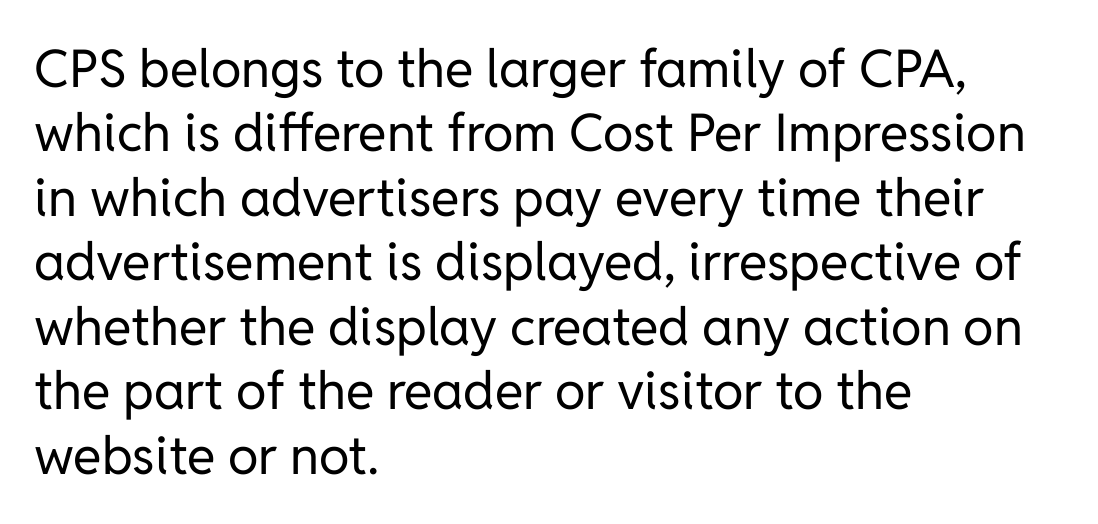
{"serif": "no", "italic": "no", "bold": "no", "weight": "regular", "width": "normal", "stroke_contrast": "low", "x_height": "medium", "monospaced": "no", "underline": "no", "align": "left", "line_spacing_ratio": 1.24, "letter_spacing": "normal", "letter_spacing_em": 0.0, "glyph_px": 52}
